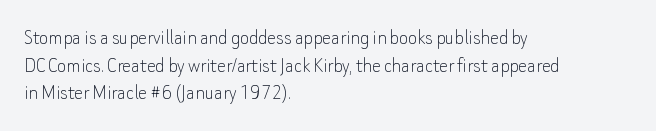
{"italic": "no", "bold": "no", "underline": "no", "align": "left", "line_spacing": "normal", "line_spacing_ratio": 1.26, "letter_spacing": "normal", "letter_spacing_em": 0.0, "glyph_px": 22}
